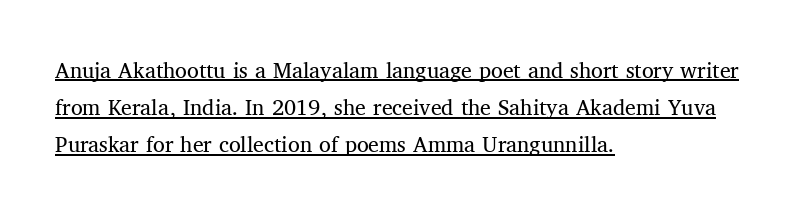
{"italic": "no", "bold": "no", "underline": "yes", "align": "left", "line_spacing": "normal", "line_spacing_ratio": 1.55, "letter_spacing": "normal", "letter_spacing_em": 0.0, "glyph_px": 24}
